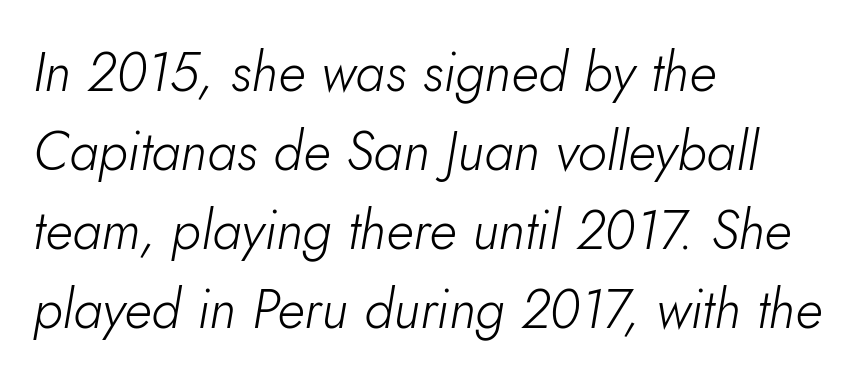
The space directly below the letters is spotless. Weight: in the light-to-regular range. Proportional: the letters do not fall into vertical columns. This rendering uses left alignment, leaving the right contour irregular.
